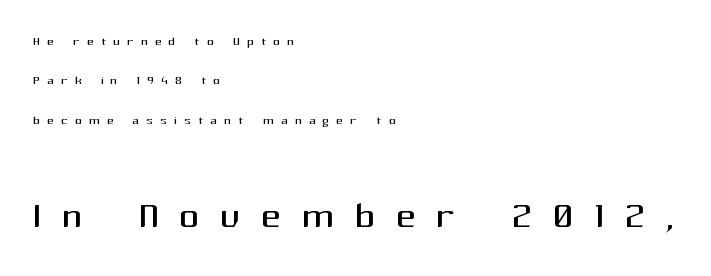
You could only call the tracking loose — the letters float apart. The letterforms sit at book weight or below. Short and long lines alike share a common starting point at left. The passage shown is typed in a proportional face where columns would drift. Of the two passages, the one underneath uses the larger point size.
